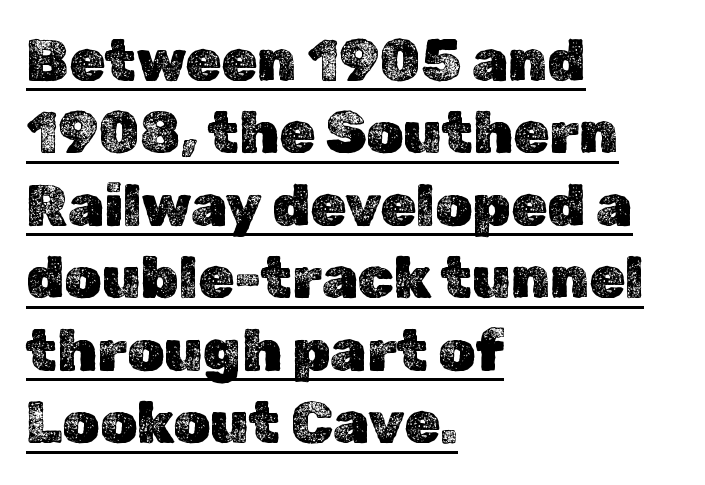
Q: Is the text italic (slanted)? A: No, it is upright.
Q: Is the text underlined? A: Yes.
Q: How is the paragraph aligned? A: Left-aligned.
Q: Is the spacing between letters normal or unusually wide? A: Normal.
Q: Is the spacing between lines tight, normal or loose? A: Normal.
Q: Width (condensed, normal, or wide)? A: Normal.
Q: x-height? A: Medium.
Q: Monospaced? A: No.
